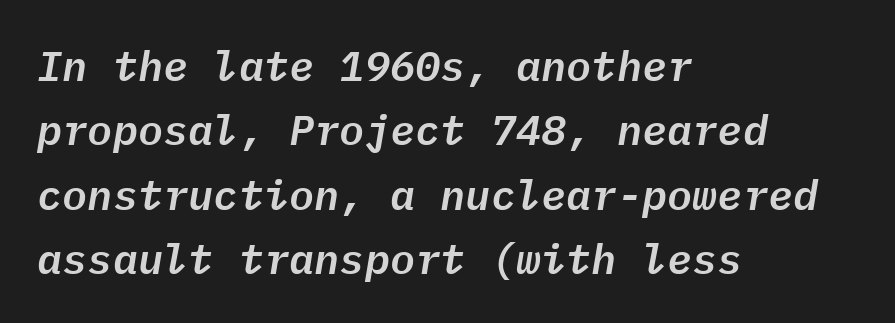
Q: Is the text italic (slanted)? A: Yes, it leans right by about 9 degrees.
Q: Is the text underlined? A: No.
Q: How is the paragraph aligned? A: Left-aligned.
Q: Is the spacing between letters normal or unusually wide? A: Normal.
Q: Is the spacing between lines tight, normal or loose? A: Normal.
Q: Width (condensed, normal, or wide)? A: Normal.
Q: Stroke contrast? A: Low.
Q: x-height? A: Medium.
Q: Monospaced? A: Yes.
